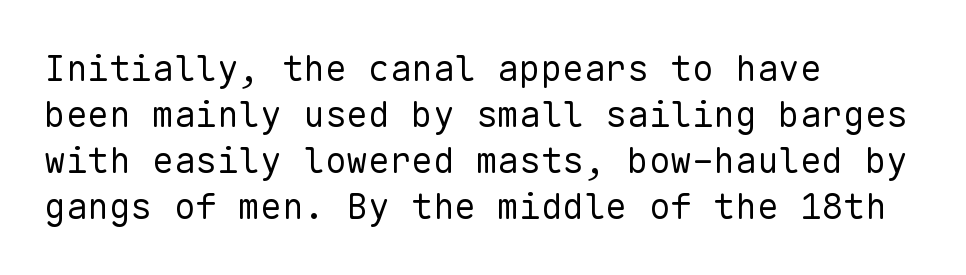
Q: Is the text bold? A: No.
Q: Is the text italic (slanted)? A: No, it is upright.
Q: Is the typeface a serif or a sans-serif typeface? A: Sans-serif.
Q: Is the text underlined? A: No.
Q: How is the paragraph aligned? A: Left-aligned.
Q: Is the spacing between letters normal or unusually wide? A: Normal.
Q: Is the spacing between lines tight, normal or loose? A: Normal.
Q: Width (condensed, normal, or wide)? A: Normal.
Q: Stroke contrast? A: Low.
Q: x-height? A: Medium.
Q: Monospaced? A: Yes.
